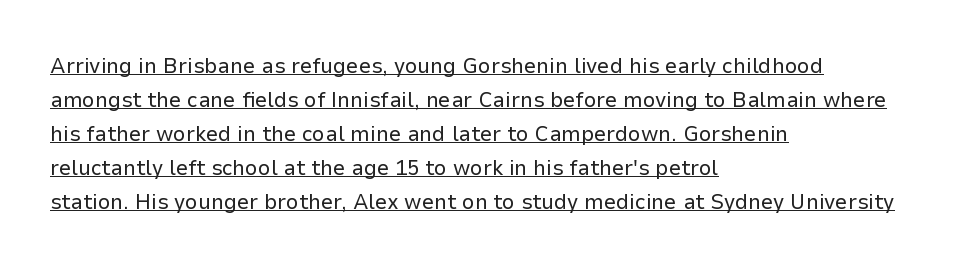
{"italic": "no", "bold": "no", "underline": "yes", "align": "left", "line_spacing": "normal", "line_spacing_ratio": 1.55, "letter_spacing": "normal", "letter_spacing_em": 0.0, "glyph_px": 22}
